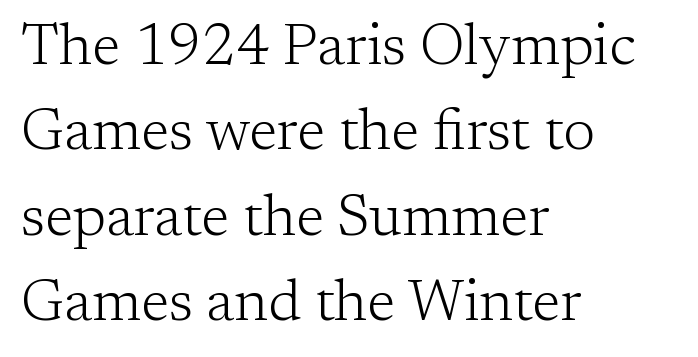
{"serif": "yes", "italic": "no", "bold": "no", "weight": "light", "width": "normal", "stroke_contrast": "low", "x_height": "medium", "monospaced": "no", "underline": "no", "align": "left", "line_spacing": "normal", "line_spacing_ratio": 1.47, "letter_spacing": "normal", "letter_spacing_em": 0.0, "glyph_px": 58}
